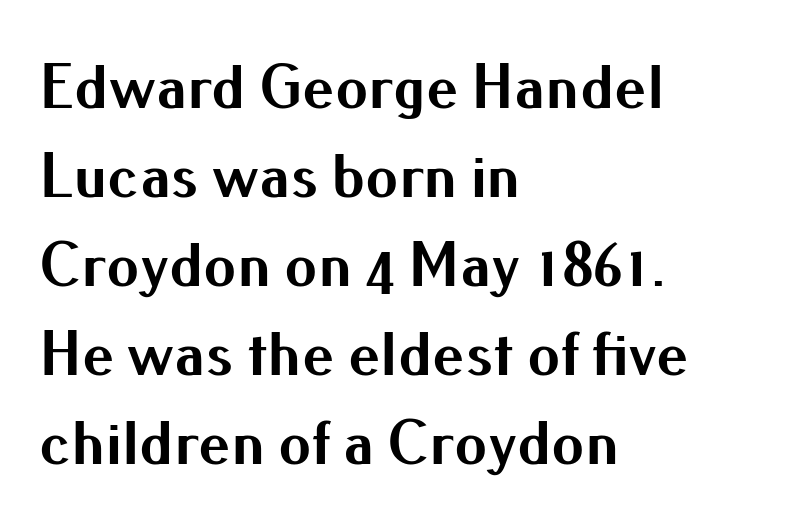
The image shows 65 px bold sans-serif type, upright; set left-aligned, normal line spacing (1.37x), normal letter spacing, not underlined; medium stroke contrast and a small x-height.
